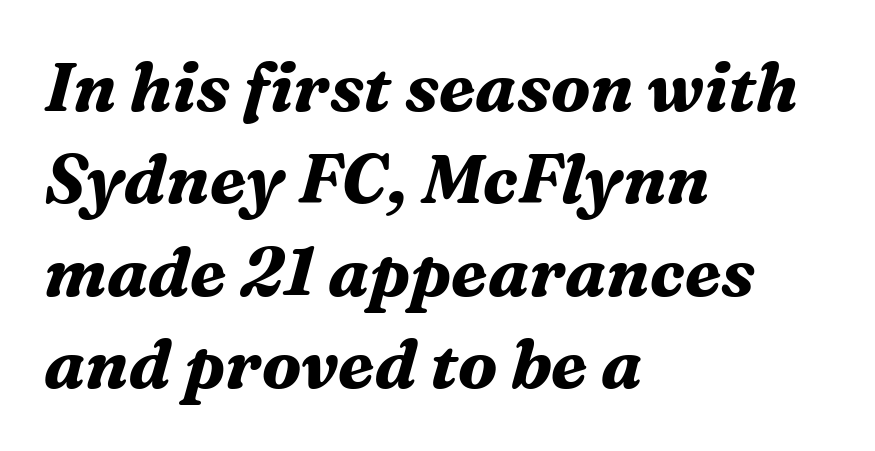
{"serif": "yes", "italic": "yes", "lean": "right", "slant_degrees": 16, "bold": "yes", "weight": "bold", "width": "normal", "stroke_contrast": "medium", "x_height": "medium", "monospaced": "no", "underline": "no", "align": "left", "line_spacing": "normal", "line_spacing_ratio": 1.36, "letter_spacing": "normal", "letter_spacing_em": 0.0, "glyph_px": 68}
